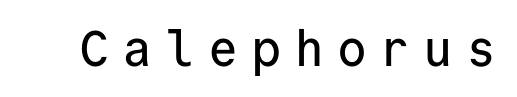
Tall strokes in this sample are plumb rather than angled. The tracking reads as deliberately expanded to a designer's eye. Underline: absent. The text was rendered using a sans face with plain stroke endings.
